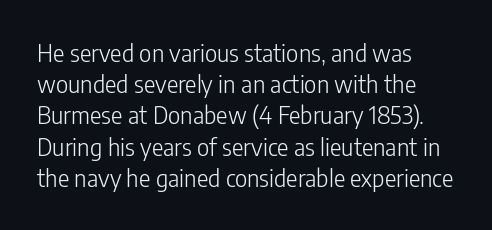
Q: Is the text bold? A: No.
Q: Is the text italic (slanted)? A: No, it is upright.
Q: Is the text underlined? A: No.
Q: How is the paragraph aligned? A: Left-aligned.
Q: Is the spacing between letters normal or unusually wide? A: Normal.
Q: Is the spacing between lines tight, normal or loose? A: Normal.
